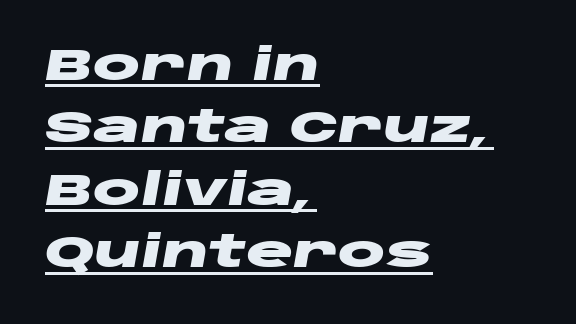
Q: Is the text bold? A: Yes.
Q: Is the text italic (slanted)? A: Yes, it leans right by about 10 degrees.
Q: Is the text underlined? A: Yes.
Q: How is the paragraph aligned? A: Left-aligned.
Q: Is the spacing between letters normal or unusually wide? A: Normal.
Q: Is the spacing between lines tight, normal or loose? A: Normal.
Q: Width (condensed, normal, or wide)? A: Wide.
Q: Stroke contrast? A: Low.
Q: x-height? A: Large.
Q: Monospaced? A: No.
